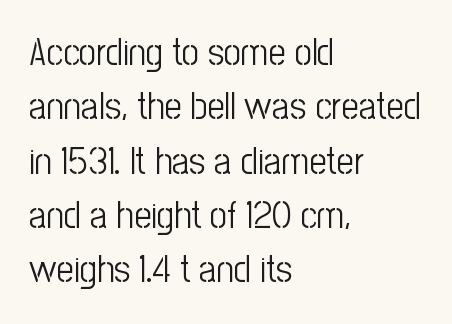
Q: Is the text bold? A: No.
Q: Is the text italic (slanted)? A: No, it is upright.
Q: Is the typeface a serif or a sans-serif typeface? A: Sans-serif.
Q: Is the text underlined? A: No.
Q: How is the paragraph aligned? A: Left-aligned.
Q: Is the spacing between letters normal or unusually wide? A: Normal.
Q: Is the spacing between lines tight, normal or loose? A: Normal.
Q: Width (condensed, normal, or wide)? A: Condensed.
Q: Stroke contrast? A: Low.
Q: x-height? A: Medium.
Q: Monospaced? A: No.
